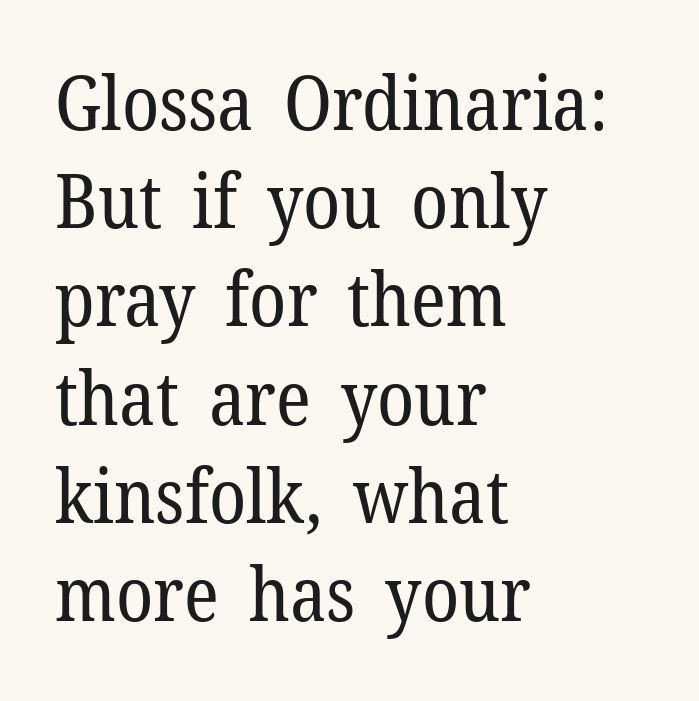
Proportional: the letters do not fall into vertical columns. The strip under each line holds only bare page. Counters stay open thanks to moderate or lighter strokes. Is this a sans? No — the strokes have serifs.
